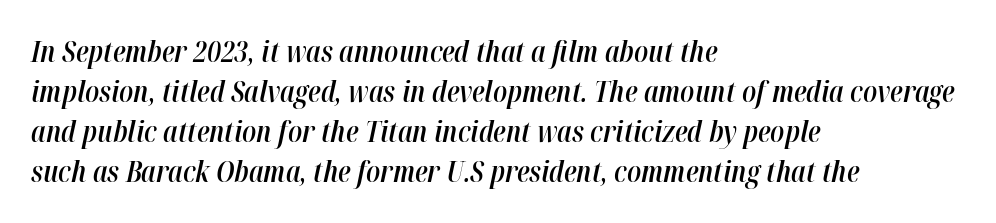
Q: Is the text bold? A: Semi-bold.
Q: Is the text italic (slanted)? A: Yes, it leans right by about 12 degrees.
Q: Is the text underlined? A: No.
Q: How is the paragraph aligned? A: Left-aligned.
Q: Is the spacing between letters normal or unusually wide? A: Normal.
Q: Is the spacing between lines tight, normal or loose? A: Normal.
Q: Width (condensed, normal, or wide)? A: Condensed.
Q: Stroke contrast? A: High.
Q: x-height? A: Medium.
Q: Monospaced? A: No.
